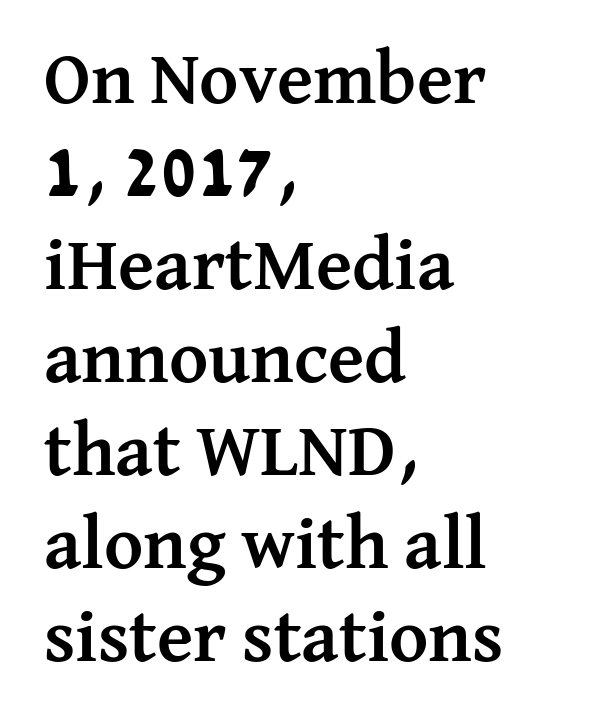
{"serif": "yes", "italic": "no", "bold": "yes", "weight": "semibold", "width": "normal", "stroke_contrast": "medium", "x_height": "medium", "monospaced": "no", "underline": "no", "align": "left", "line_spacing_ratio": 1.24, "letter_spacing": "normal", "letter_spacing_em": 0.0, "glyph_px": 75}
